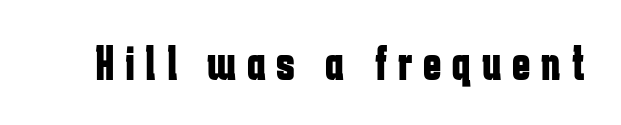
{"serif": "no", "italic": "no", "bold": "yes", "weight": "bold", "width": "condensed", "stroke_contrast": "low", "x_height": "medium", "monospaced": "no", "underline": "no", "letter_spacing": "wide", "letter_spacing_em": 0.22, "glyph_px": 49}
